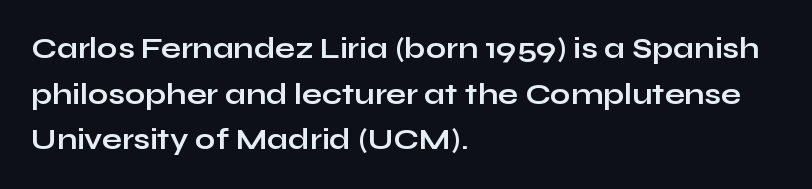
Q: Is the text bold? A: Yes.
Q: Is the text italic (slanted)? A: No, it is upright.
Q: Is the typeface a serif or a sans-serif typeface? A: Sans-serif.
Q: Is the text underlined? A: No.
Q: How is the paragraph aligned? A: Left-aligned.
Q: Is the spacing between letters normal or unusually wide? A: Normal.
Q: Is the spacing between lines tight, normal or loose? A: Normal.
Q: Width (condensed, normal, or wide)? A: Wide.
Q: Stroke contrast? A: Low.
Q: x-height? A: Medium.
Q: Monospaced? A: No.
